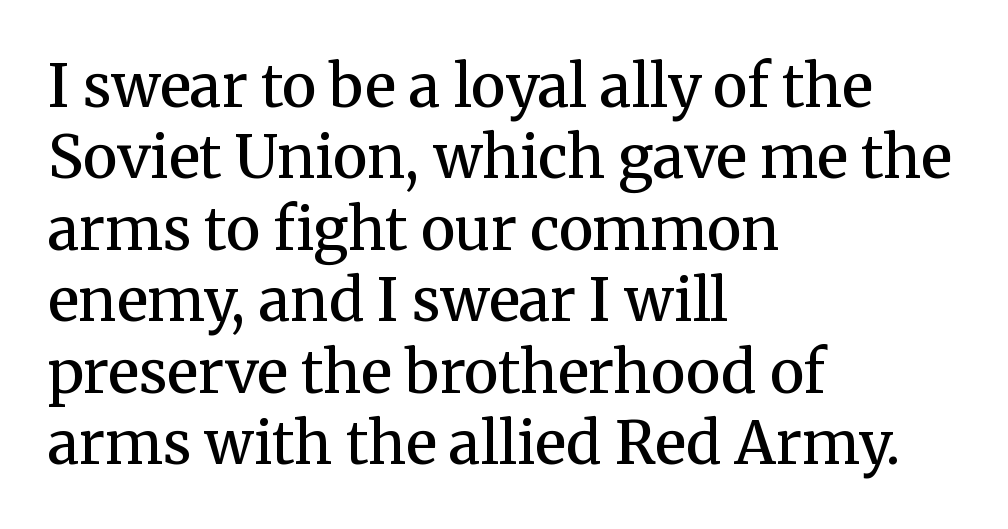
In terms of weight, the rendering is demibold, just under bold. The typesetter chose a ragged-right arrangement here. The type sits square on the baseline with zero lean. The area under the type is left untouched.
